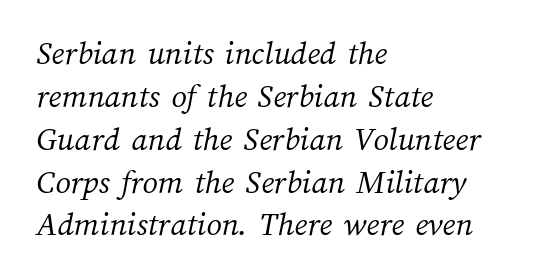
The letterforms sit shoulder to shoulder at normal distance. Looks like regular typesetting: each glyph gets only the width it needs. Caption: multi-line text, flush left, ragged right. Stems here are at most as thick as an everyday book face. This block has exactly the height ordinary leading produces. Words float on clear page, feet unadorned.
